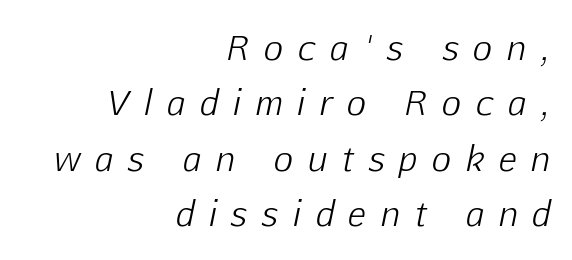
The image shows 33 px light type, italic (leaning right); set right-aligned, normal line spacing (1.68x), unusually wide letter spacing (+0.46 em), not underlined; low stroke contrast and a medium x-height.
